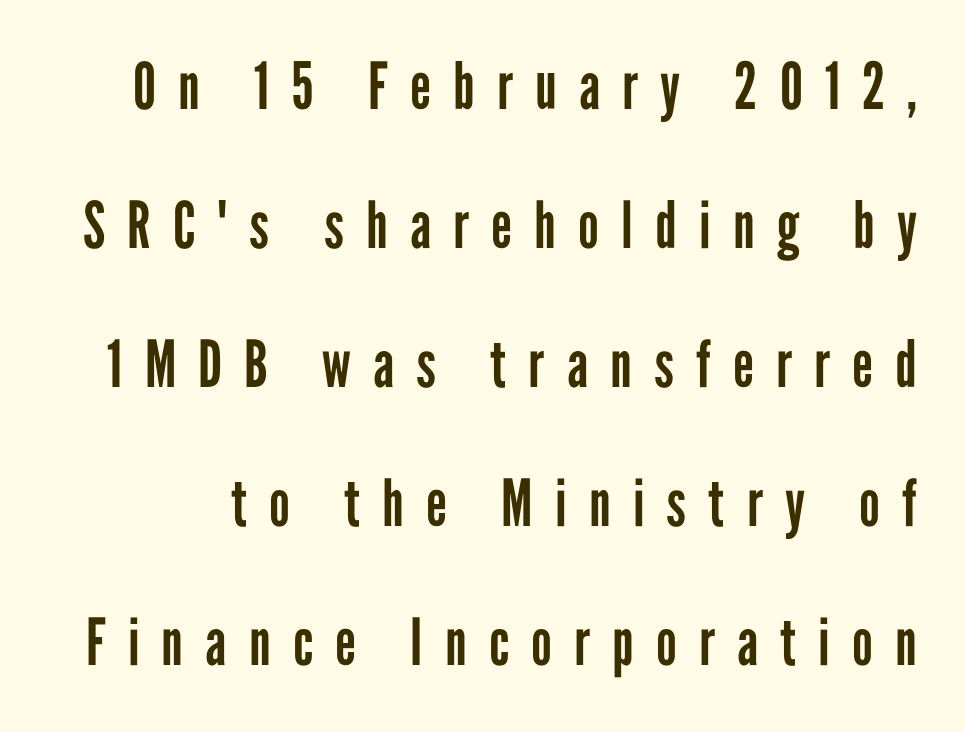
The image shows 65 px regular-weight, condensed sans-serif type, upright; set loose line spacing (2.14x), unusually wide letter spacing (+0.34 em), not underlined; low stroke contrast and a medium x-height.
